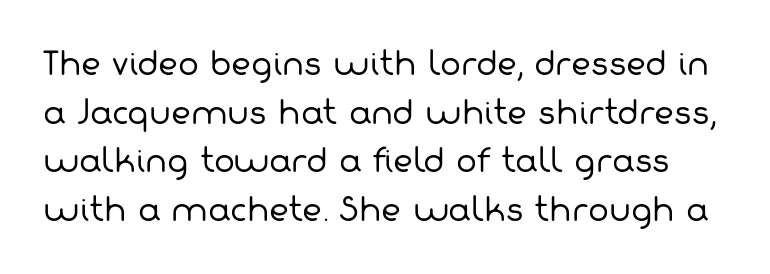
Q: Is the text bold? A: No.
Q: Is the typeface a serif or a sans-serif typeface? A: Sans-serif.
Q: Is the text underlined? A: No.
Q: Is the spacing between letters normal or unusually wide? A: Normal.
Q: Is the spacing between lines tight, normal or loose? A: Normal.
Q: Width (condensed, normal, or wide)? A: Normal.
Q: Stroke contrast? A: Low.
Q: x-height? A: Medium.
Q: Monospaced? A: No.
